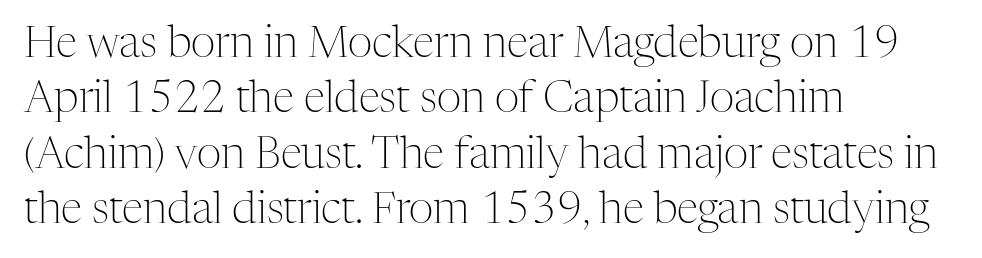
The image shows 43 px light serif type, upright; set left-aligned, normal line spacing (1.29x), normal letter spacing, not underlined; medium stroke contrast and a medium x-height.
